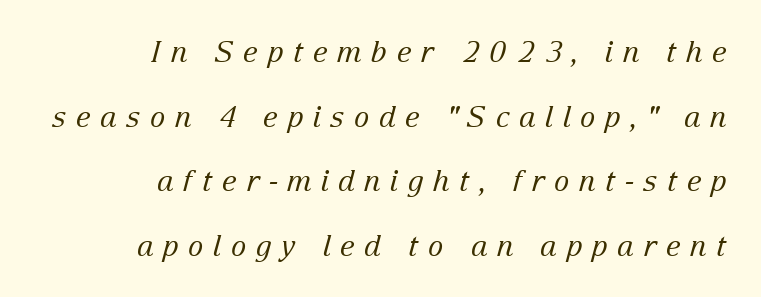
Q: Is the text bold? A: No.
Q: Is the text italic (slanted)? A: Yes, it leans right by about 15 degrees.
Q: Is the typeface a serif or a sans-serif typeface? A: Serif.
Q: Is the text underlined? A: No.
Q: How is the paragraph aligned? A: Right-aligned.
Q: Is the spacing between letters normal or unusually wide? A: Unusually wide.
Q: Is the spacing between lines tight, normal or loose? A: Loose.
Q: Width (condensed, normal, or wide)? A: Normal.
Q: Stroke contrast? A: Low.
Q: x-height? A: Medium.
Q: Monospaced? A: No.
